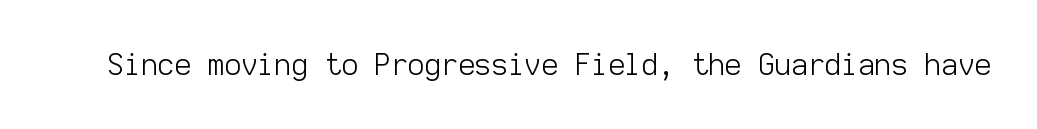
The image shows 29 px light sans-serif type, upright, monospaced; set normal letter spacing, not underlined; low stroke contrast and a medium x-height.
